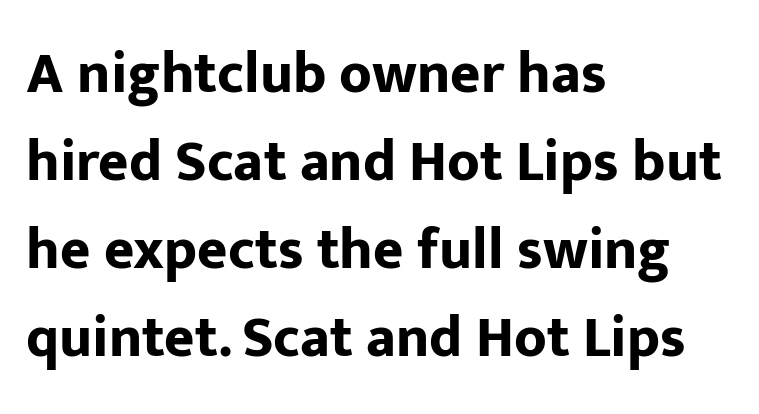
Q: Is the text bold? A: Yes.
Q: Is the text italic (slanted)? A: No, it is upright.
Q: Is the typeface a serif or a sans-serif typeface? A: Sans-serif.
Q: Is the text underlined? A: No.
Q: How is the paragraph aligned? A: Left-aligned.
Q: Is the spacing between letters normal or unusually wide? A: Normal.
Q: Is the spacing between lines tight, normal or loose? A: Normal.
Q: Width (condensed, normal, or wide)? A: Normal.
Q: Stroke contrast? A: Low.
Q: x-height? A: Medium.
Q: Monospaced? A: No.
